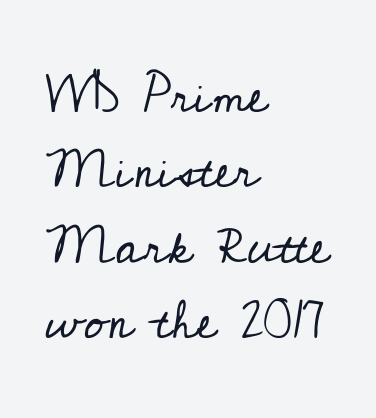
{"serif": "yes", "bold": "no", "weight": "regular", "width": "normal", "stroke_contrast": "low", "x_height": "small", "monospaced": "no", "underline": "no", "align": "left", "line_spacing": "normal", "line_spacing_ratio": 1.42, "letter_spacing": "normal", "letter_spacing_em": 0.0, "glyph_px": 53}
